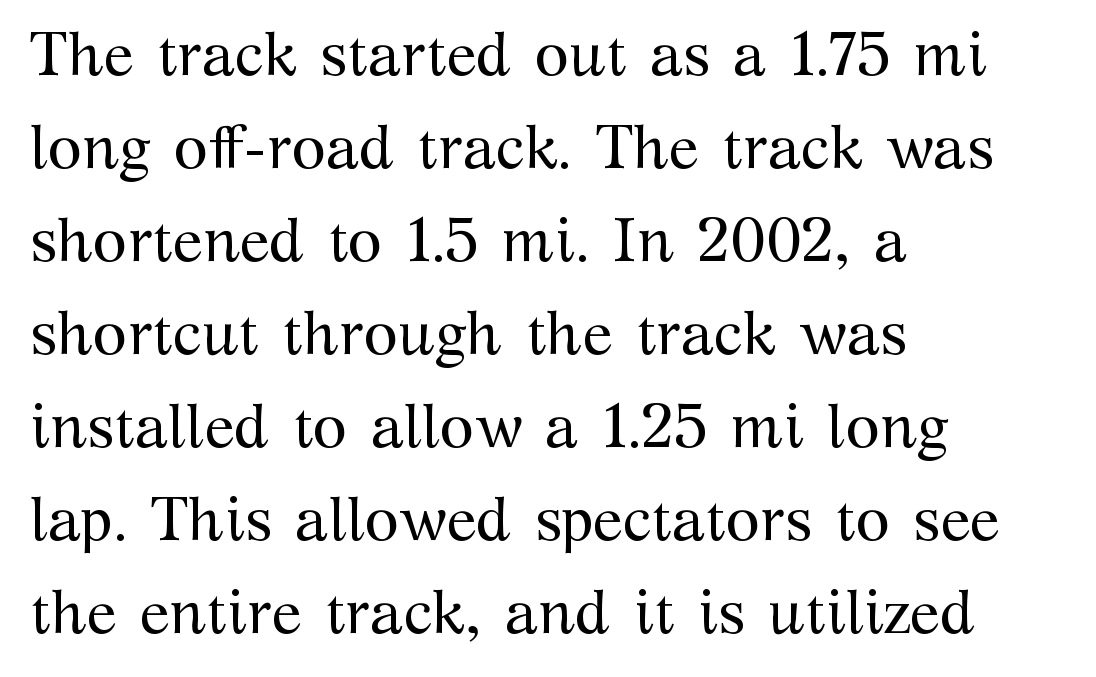
The rag falls on the right side of this text block. What's the leading like? Ordinary, nothing unusual. A typesetter would call this proportional, since set widths differ per character. The type is set solid horizontally, with unmodified tracking. The space beneath each line is pristine and unruled. The lettering stays uniformly vertical, giving the passage a roman look.
